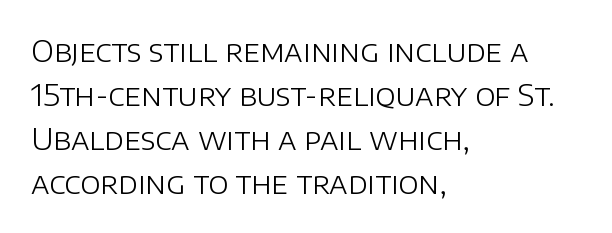
{"serif": "no", "italic": "no", "bold": "no", "weight": "light", "width": "normal", "stroke_contrast": "low", "x_height": "large", "monospaced": "no", "underline": "no", "align": "left", "line_spacing": "normal", "line_spacing_ratio": 1.47, "letter_spacing": "normal", "letter_spacing_em": 0.0, "glyph_px": 30}
